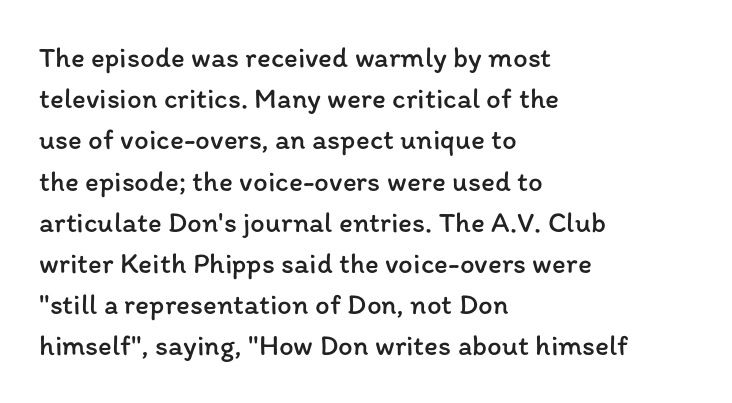
The image shows 29 px regular-weight type, upright; set left-aligned, normal line spacing (1.42x), normal letter spacing, not underlined; low stroke contrast and a medium x-height.
